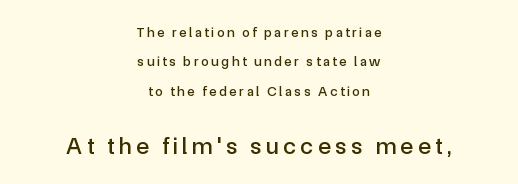
{"italic": "no", "underline": "no", "align": "center", "line_spacing": "loose", "line_spacing_ratio": 2.09, "larger_block": "second", "size_ratio": 1.71, "glyph_px": 24}
